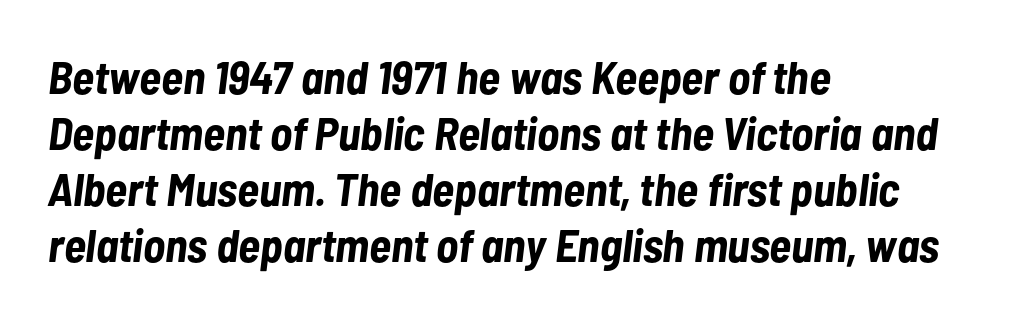
The foot of each line stays bare and open. The sample has been set heavy, in full bold. Is this a fixed-width face? No — the glyphs have proportional, varying widths. Characters follow at the spacing the type designer built in. Leftover space on each line is placed entirely after the last word. The rendering applies a slant to the glyphs.
